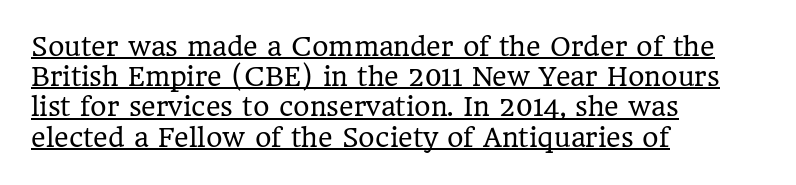
The image shows 25 px text type, upright; set left-aligned, line spacing 1.21x, normal letter spacing, underlined.
